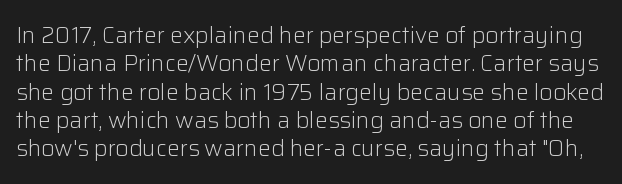
Q: Is the text bold? A: No.
Q: Is the text italic (slanted)? A: No, it is upright.
Q: Is the text underlined? A: No.
Q: Is the spacing between letters normal or unusually wide? A: Normal.
